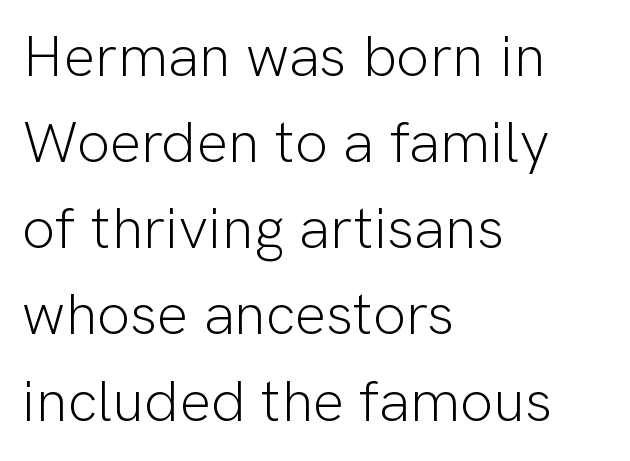
These lines are rendered in a variable-pitch font. Notice how the stems are strictly vertical — no italics here. Does the leading feel generous? No, just average. Decoration check: the copy has no underline. Layout note: lines flush left. Is the type heavy? It reads as light-to-regular instead.
